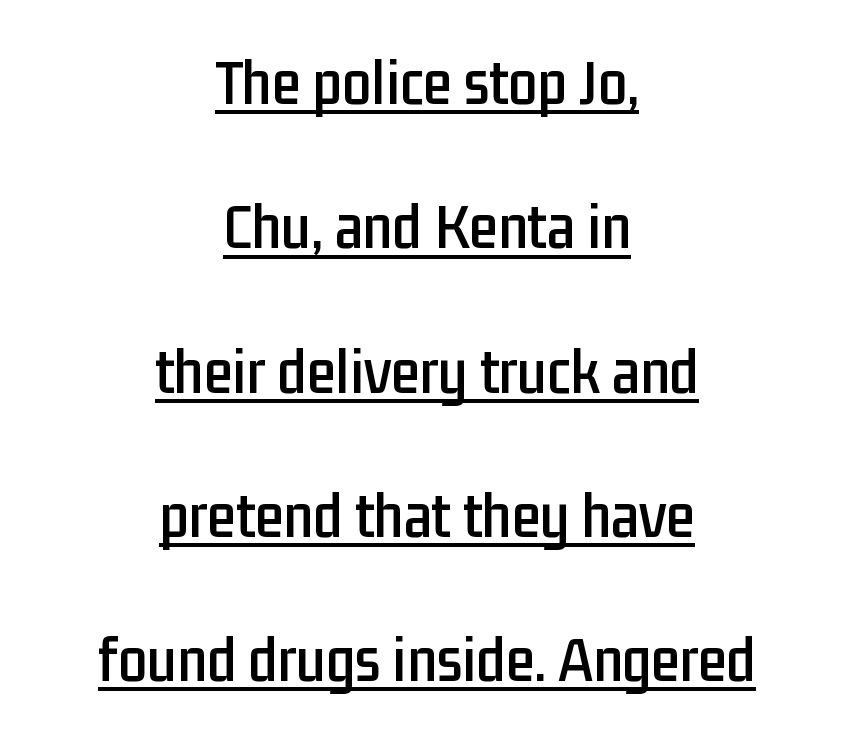
Compared with a flush-left layout, this one balances lines on the center instead. Summary of vertical rhythm: relaxed, with wide interline spacing. Characters remain perfectly vertical along every line. These lines keep a tight, regular rhythm from letter to letter. Is this a fixed-width face? No — the glyphs have proportional, varying widths.
